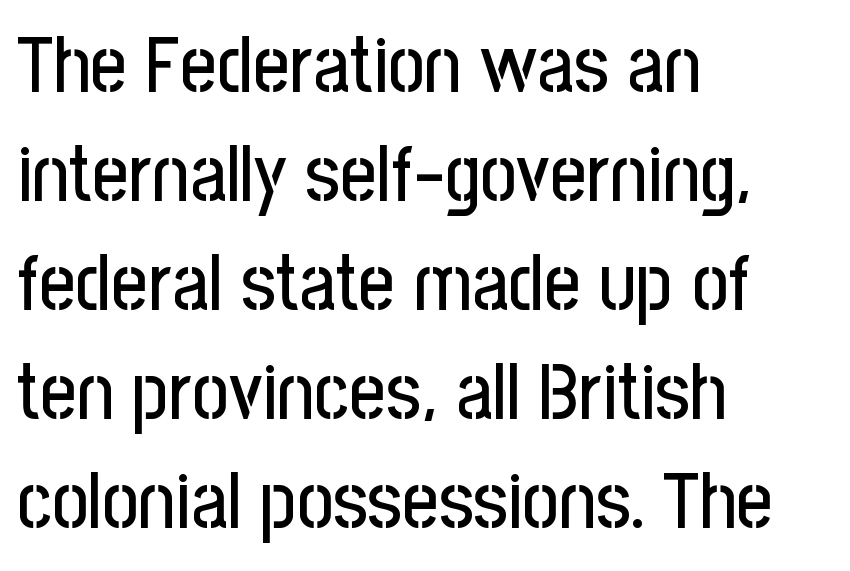
The image shows 79 px condensed sans-serif type, upright; set left-aligned, normal line spacing (1.38x), normal letter spacing, not underlined; low stroke contrast and a medium x-height.
